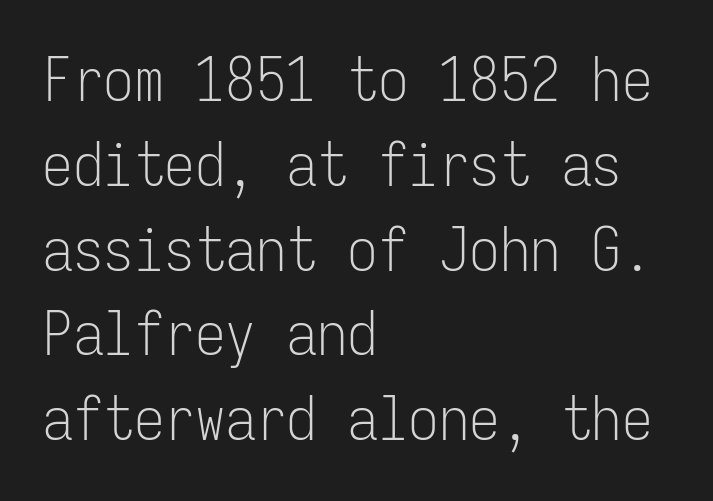
Q: Is the text bold? A: No.
Q: Is the text italic (slanted)? A: No, it is upright.
Q: Is the typeface a serif or a sans-serif typeface? A: Sans-serif.
Q: Is the text underlined? A: No.
Q: How is the paragraph aligned? A: Left-aligned.
Q: Is the spacing between letters normal or unusually wide? A: Normal.
Q: Is the spacing between lines tight, normal or loose? A: Normal.
Q: Width (condensed, normal, or wide)? A: Condensed.
Q: Stroke contrast? A: Low.
Q: x-height? A: Medium.
Q: Monospaced? A: Yes.
